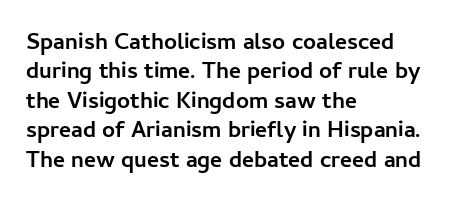
Q: Is the text bold? A: Yes.
Q: Is the text italic (slanted)? A: No, it is upright.
Q: Is the text underlined? A: No.
Q: How is the paragraph aligned? A: Left-aligned.
Q: Is the spacing between letters normal or unusually wide? A: Normal.
Q: Is the spacing between lines tight, normal or loose? A: Normal.
